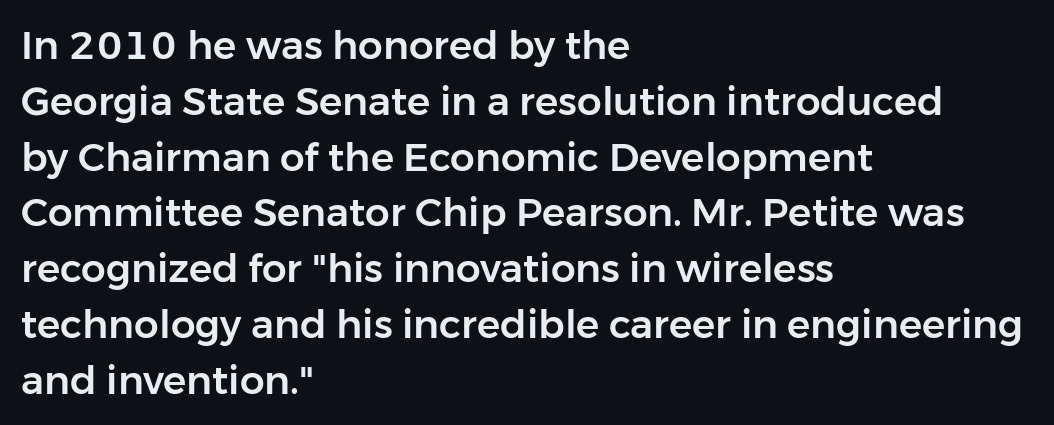
In terms of posture, this sample is upright. A typesetter would call this proportional, since set widths differ per character. Tracking here is standard; glyphs follow each other at the usual distance. Clear beneath every line of the passage. This rendering employs a face without finishing strokes, i.e., a sans-serif. Regarding leading, the lines here are spaced in the standard way.
